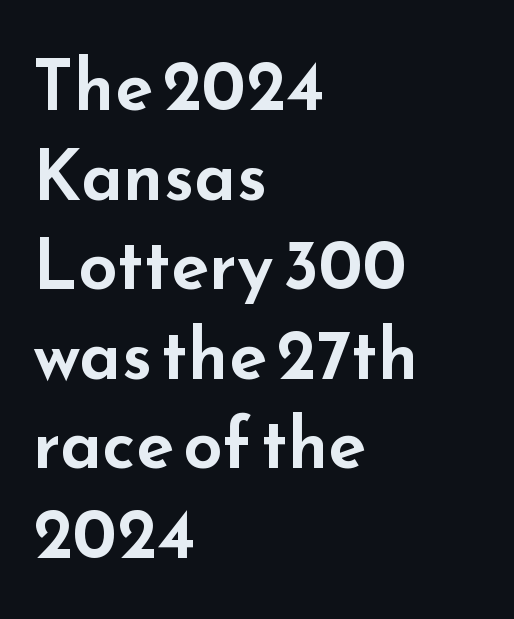
Q: Is the text italic (slanted)? A: No, it is upright.
Q: Is the typeface a serif or a sans-serif typeface? A: Sans-serif.
Q: Is the text underlined? A: No.
Q: How is the paragraph aligned? A: Left-aligned.
Q: Is the spacing between letters normal or unusually wide? A: Normal.
Q: Is the spacing between lines tight, normal or loose? A: Normal.
Q: Width (condensed, normal, or wide)? A: Wide.
Q: Stroke contrast? A: Low.
Q: x-height? A: Small.
Q: Monospaced? A: No.
